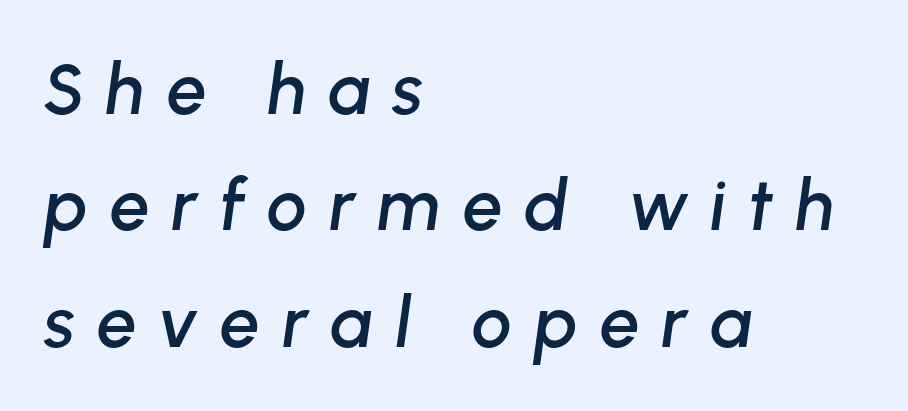
Q: Is the text italic (slanted)? A: Yes, it leans right by about 8 degrees.
Q: Is the text underlined? A: No.
Q: How is the paragraph aligned? A: Left-aligned.
Q: Is the spacing between letters normal or unusually wide? A: Unusually wide.
Q: Is the spacing between lines tight, normal or loose? A: Normal.
Q: Width (condensed, normal, or wide)? A: Normal.
Q: Stroke contrast? A: Low.
Q: x-height? A: Medium.
Q: Monospaced? A: No.
